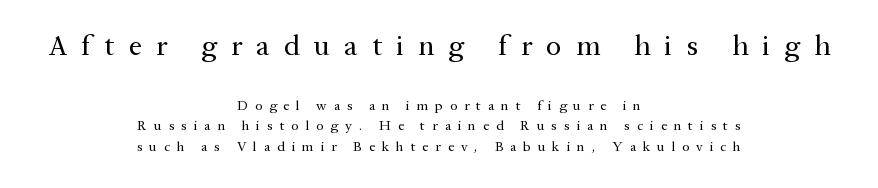
The image shows 29 px regular-weight serif type, upright; set centered, normal line spacing (1.47x), unusually wide letter spacing (+0.49 em), not underlined; the first (top) block is 2.07x larger; medium stroke contrast and a medium x-height.
